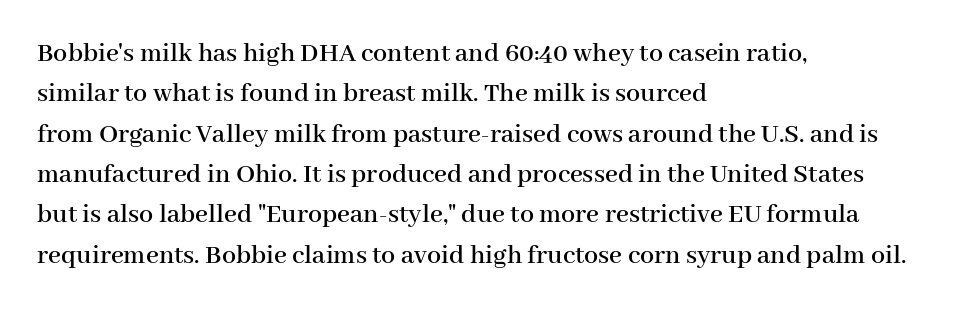
Q: Is the text italic (slanted)? A: No, it is upright.
Q: Is the typeface a serif or a sans-serif typeface? A: Serif.
Q: Is the text underlined? A: No.
Q: How is the paragraph aligned? A: Left-aligned.
Q: Is the spacing between letters normal or unusually wide? A: Normal.
Q: Is the spacing between lines tight, normal or loose? A: Normal.
Q: Width (condensed, normal, or wide)? A: Normal.
Q: Stroke contrast? A: High.
Q: x-height? A: Medium.
Q: Monospaced? A: No.
